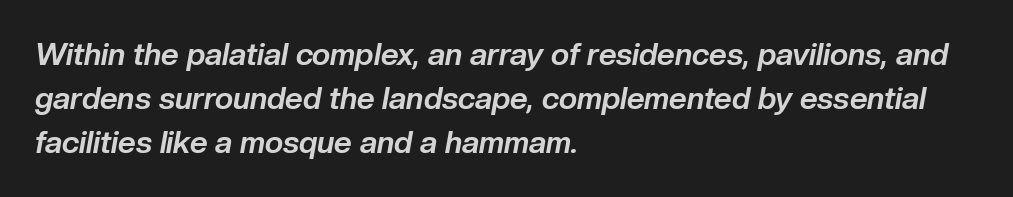
All the whitespace from short lines collects on the right. Each new line begins a customary step beneath the previous one. Here the designer chose a conventional face with non-uniform glyph widths. These lines carry a lot of weight — the face is fully bold. The letters are slanted; this is an italic face. Characters follow at the spacing the type designer built in.
